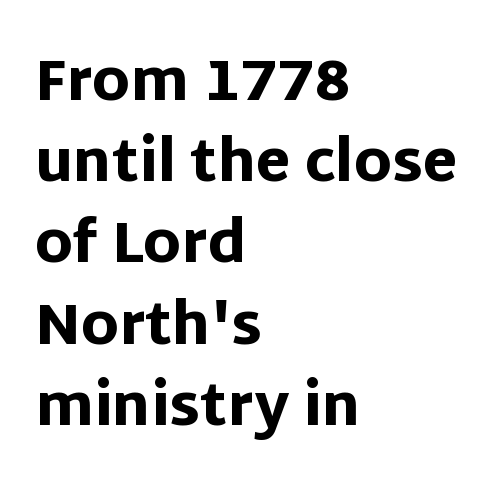
Q: Is the text bold? A: Yes.
Q: Is the text italic (slanted)? A: No, it is upright.
Q: Is the typeface a serif or a sans-serif typeface? A: Sans-serif.
Q: Is the text underlined? A: No.
Q: How is the paragraph aligned? A: Left-aligned.
Q: Is the spacing between letters normal or unusually wide? A: Normal.
Q: Is the spacing between lines tight, normal or loose? A: Normal.
Q: Width (condensed, normal, or wide)? A: Normal.
Q: Stroke contrast? A: Low.
Q: x-height? A: Large.
Q: Monospaced? A: No.
